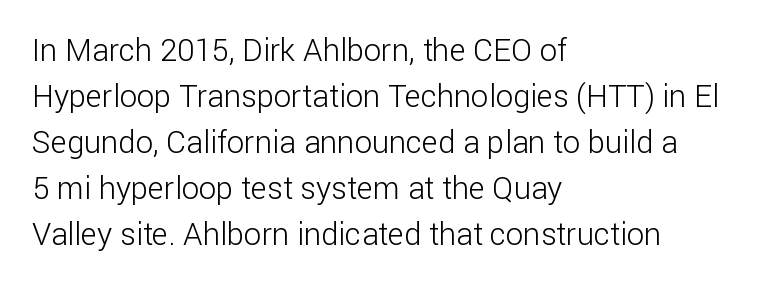
The letterforms sit at book weight or below. This rendering leaves character spacing at its baseline value. You can tell it's not italic because the verticals are truly vertical. The rows are spaced the way most documents space them.
